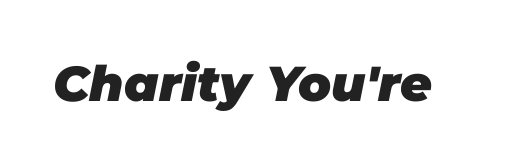
A typesetter would call this proportional, since set widths differ per character. Rule under the text: the space is simply empty. A full-strength bold gives these letters their thick strokes. Tracking here is standard; glyphs follow each other at the usual distance. Style check: oblique.
